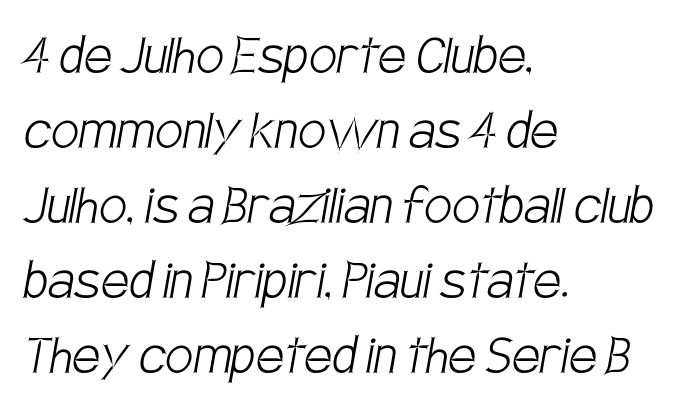
Q: Is the text bold? A: No.
Q: Is the typeface a serif or a sans-serif typeface? A: Sans-serif.
Q: Is the text underlined? A: No.
Q: How is the paragraph aligned? A: Left-aligned.
Q: Is the spacing between letters normal or unusually wide? A: Normal.
Q: Width (condensed, normal, or wide)? A: Condensed.
Q: Stroke contrast? A: Low.
Q: x-height? A: Large.
Q: Monospaced? A: No.
